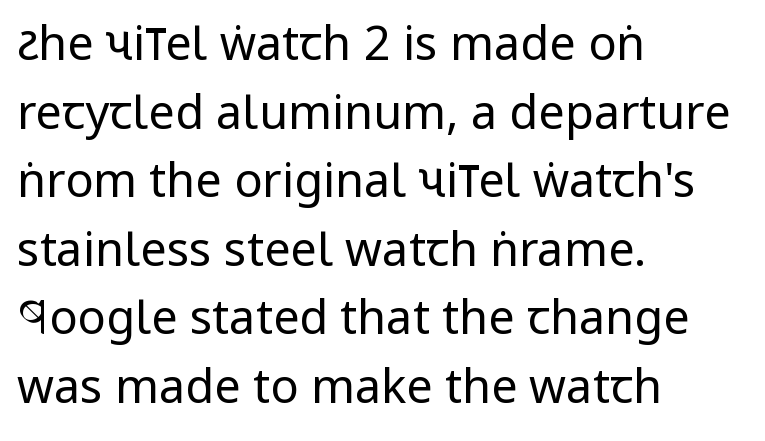
These lines are rendered in a variable-pitch font. What stands out about the letter spacing? Nothing — it is the standard amount. Compared with typical paragraphs, the rows here are spaced about the same. The weight tops out at a normal text grade.
